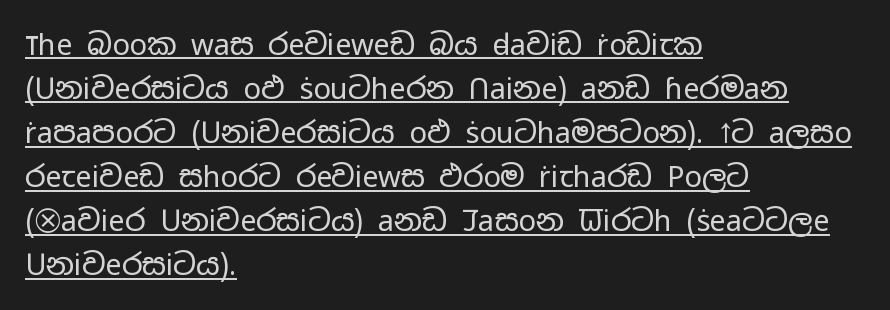
The image shows 29 px regular-weight, wide sans-serif type, upright; set left-aligned, normal line spacing (1.52x), normal letter spacing, underlined; low stroke contrast and a medium x-height.
